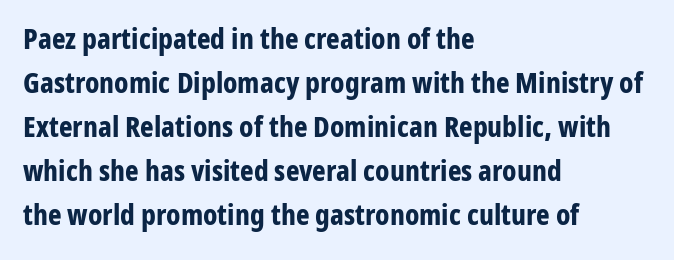
Letterform terminals end flat and unadorned throughout the passage. The line texture is even and compact thanks to regular tracking. Do the letters lean? They stand straight. Quick note: underline off. Which margin do the lines hug? The left one — the right edge is uneven.
